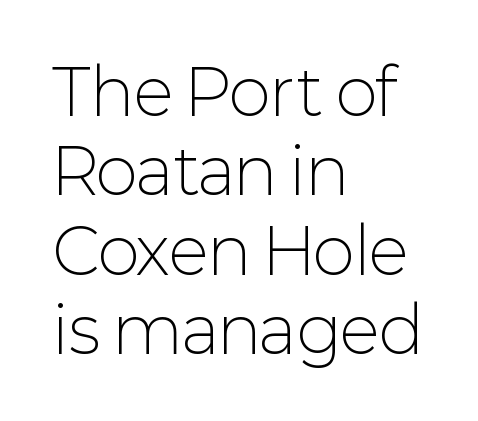
The string is rendered with underlining switched off. Is the type heavy? It reads as light-to-regular instead. You can tell it's not italic because the verticals are truly vertical. You can tell from the bare stems that sans-serif type was used. Honestly, the letter spacing is just normal — you wouldn't notice it. Caption: multi-line text, flush left, ragged right.
